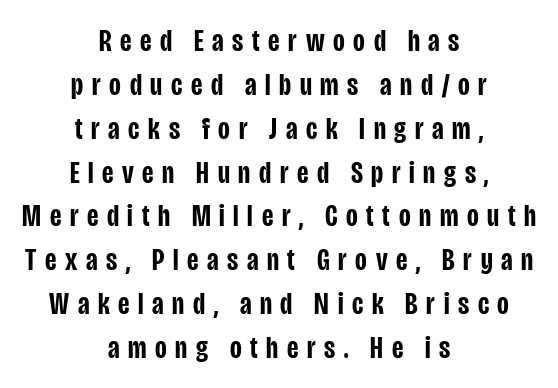
The image shows 32 px semibold, condensed sans-serif type, upright; set centered, normal line spacing (1.37x), unusually wide letter spacing (+0.27 em), not underlined; low stroke contrast and a large x-height.
